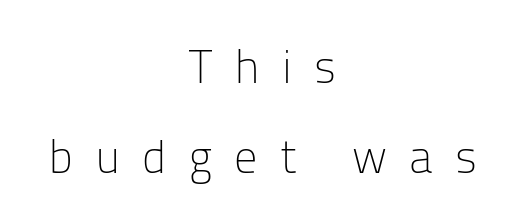
The rendering uses a large line-height, opening up the rows. Do the characters align in a grid? No, the font is proportional. The typeface chosen for these lines omits serifs. The rag falls on both sides of this text block equally. Inter-character spacing is expanded well beyond the font's built-in metrics.
